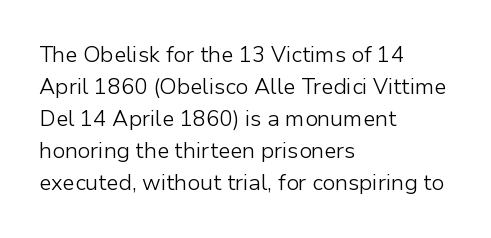
Weight: in the light-to-regular range. These lines keep a tight, regular rhythm from letter to letter. Any mark beneath the type? The region is blank. Left-aligned paragraph, ragged on the right. If you drew a line through each stem, it would be perfectly vertical. Honestly, the row spacing looks completely unremarkable.
